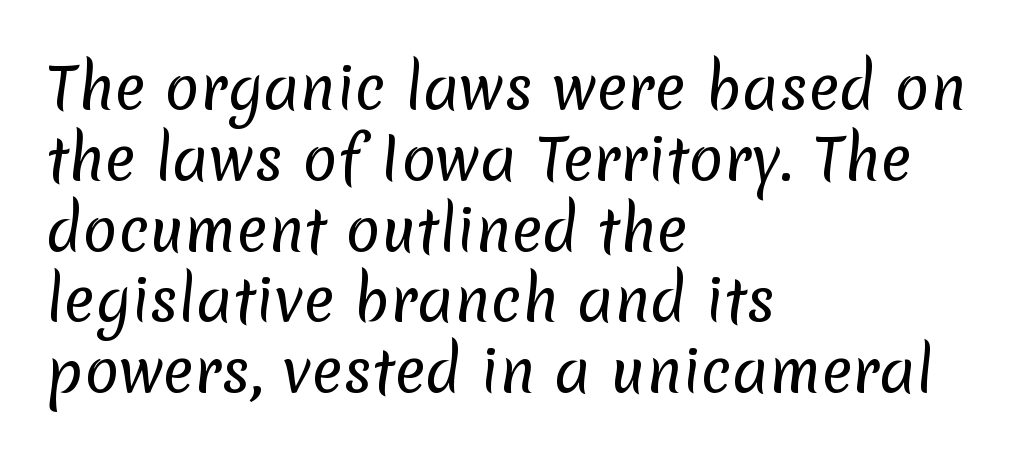
Q: Is the text bold? A: No.
Q: Is the typeface a serif or a sans-serif typeface? A: Sans-serif.
Q: Is the text underlined? A: No.
Q: How is the paragraph aligned? A: Left-aligned.
Q: Is the spacing between letters normal or unusually wide? A: Normal.
Q: Width (condensed, normal, or wide)? A: Normal.
Q: Stroke contrast? A: Low.
Q: x-height? A: Medium.
Q: Monospaced? A: No.
